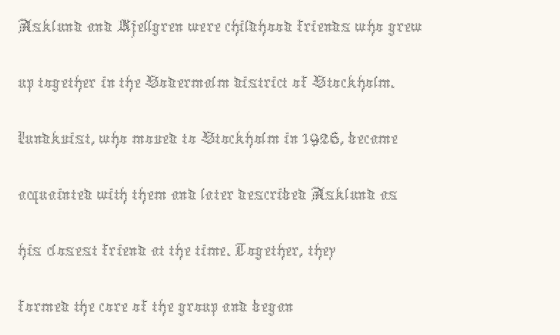
{"italic": "no", "bold": "no", "weight": "thin", "width": "condensed", "x_height": "medium", "monospaced": "no", "underline": "no", "align": "left", "line_spacing": "normal", "line_spacing_ratio": 1.4, "letter_spacing": "normal", "letter_spacing_em": 0.0, "glyph_px": 40}
